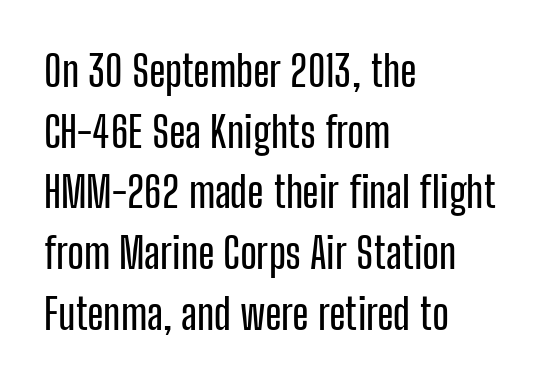
Q: Is the text italic (slanted)? A: No, it is upright.
Q: Is the typeface a serif or a sans-serif typeface? A: Sans-serif.
Q: Is the text underlined? A: No.
Q: How is the paragraph aligned? A: Left-aligned.
Q: Is the spacing between letters normal or unusually wide? A: Normal.
Q: Is the spacing between lines tight, normal or loose? A: Normal.
Q: Width (condensed, normal, or wide)? A: Condensed.
Q: Stroke contrast? A: Low.
Q: x-height? A: Medium.
Q: Monospaced? A: No.
